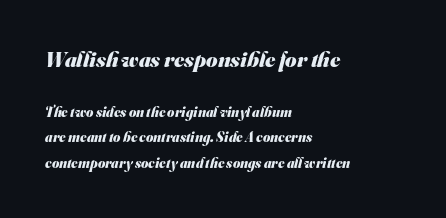
Q: Is the text bold? A: Yes.
Q: Is the text underlined? A: No.
Q: How is the paragraph aligned? A: Left-aligned.
Q: Is the spacing between letters normal or unusually wide? A: Normal.
Q: Which block of text is set in a larger size, the first (top) or the second (bottom)? A: The first (top) one.
